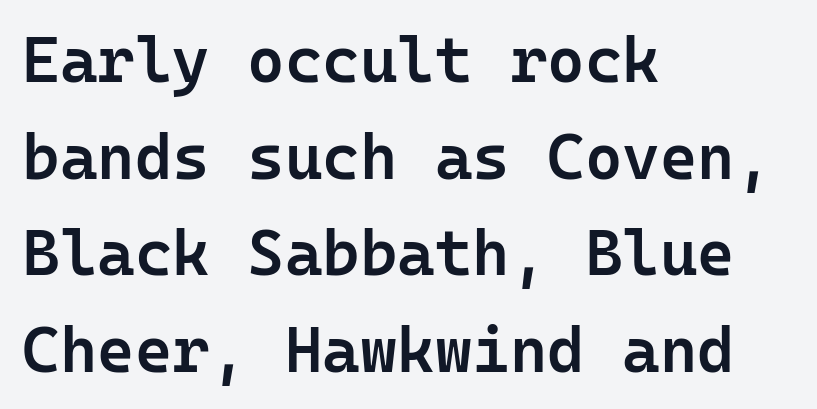
You could count columns in this text — the font is strictly monospaced. Reading down the block, your eye returns to a fixed left position each line. The text was rendered using a sans face with plain stroke endings. The string is rendered with underlining switched off. What weight is shown? A semibold, between regular and bold.
